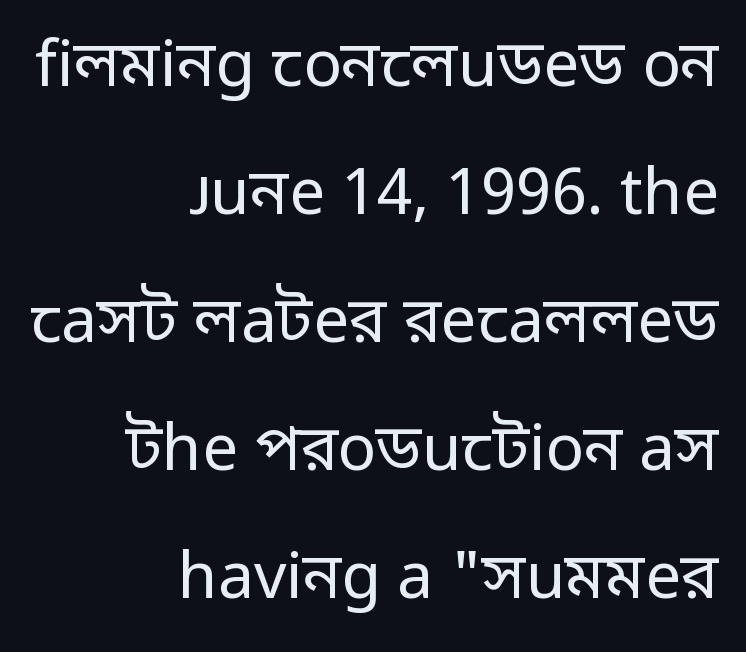
Q: Is the text bold? A: No.
Q: Is the text italic (slanted)? A: No, it is upright.
Q: Is the typeface a serif or a sans-serif typeface? A: Sans-serif.
Q: Is the text underlined? A: No.
Q: How is the paragraph aligned? A: Right-aligned.
Q: Is the spacing between letters normal or unusually wide? A: Normal.
Q: Is the spacing between lines tight, normal or loose? A: Loose.
Q: Width (condensed, normal, or wide)? A: Normal.
Q: Stroke contrast? A: Low.
Q: x-height? A: Medium.
Q: Monospaced? A: No.
